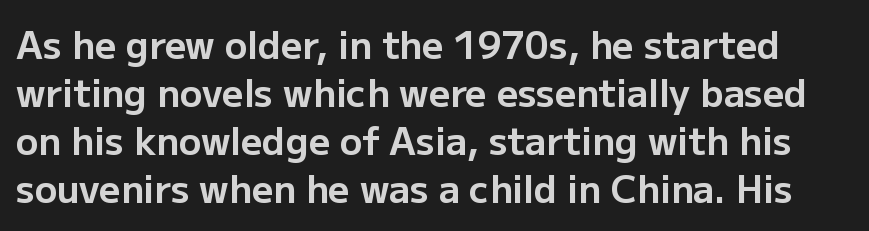
Q: Is the text bold? A: Yes.
Q: Is the text italic (slanted)? A: No, it is upright.
Q: Is the typeface a serif or a sans-serif typeface? A: Sans-serif.
Q: Is the text underlined? A: No.
Q: Is the spacing between letters normal or unusually wide? A: Normal.
Q: Is the spacing between lines tight, normal or loose? A: Normal.
Q: Width (condensed, normal, or wide)? A: Normal.
Q: Stroke contrast? A: Low.
Q: x-height? A: Medium.
Q: Monospaced? A: No.
